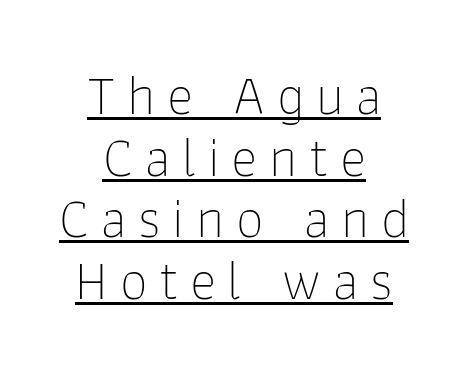
{"serif": "no", "italic": "no", "bold": "no", "weight": "thin", "width": "normal", "stroke_contrast": "low", "x_height": "medium", "monospaced": "no", "underline": "yes", "align": "center", "line_spacing": "tight", "line_spacing_ratio": 1.1, "letter_spacing": "wide", "letter_spacing_em": 0.21, "glyph_px": 56}
